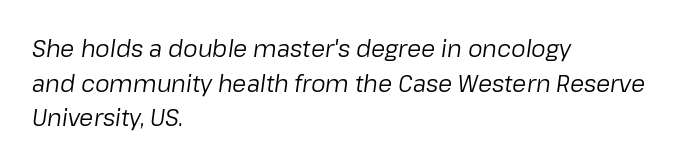
{"italic": "yes", "lean": "right", "slant_degrees": 8, "bold": "no", "underline": "no", "align": "left", "line_spacing": "normal", "line_spacing_ratio": 1.51, "letter_spacing": "normal", "letter_spacing_em": 0.0, "glyph_px": 23}
